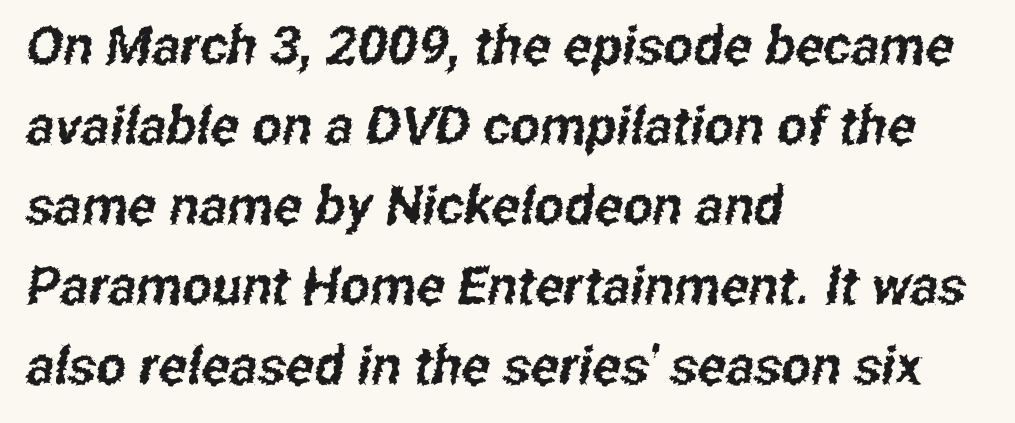
The image shows 53 px condensed sans-serif type; set left-aligned, normal line spacing (1.51x), normal letter spacing, not underlined; low stroke contrast and a medium x-height.
